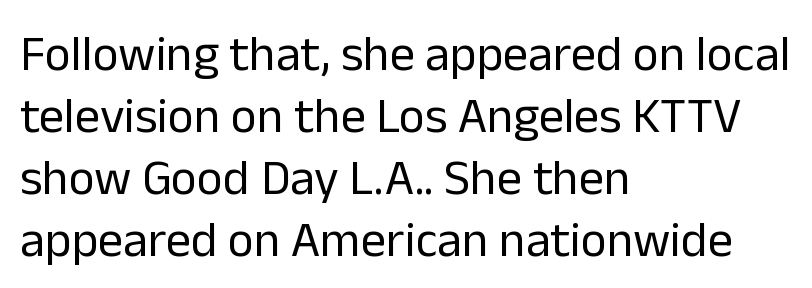
{"serif": "no", "italic": "no", "bold": "no", "weight": "regular", "width": "normal", "stroke_contrast": "low", "x_height": "medium", "monospaced": "no", "underline": "no", "align": "left", "line_spacing_ratio": 1.24, "letter_spacing": "normal", "letter_spacing_em": 0.0, "glyph_px": 50}
